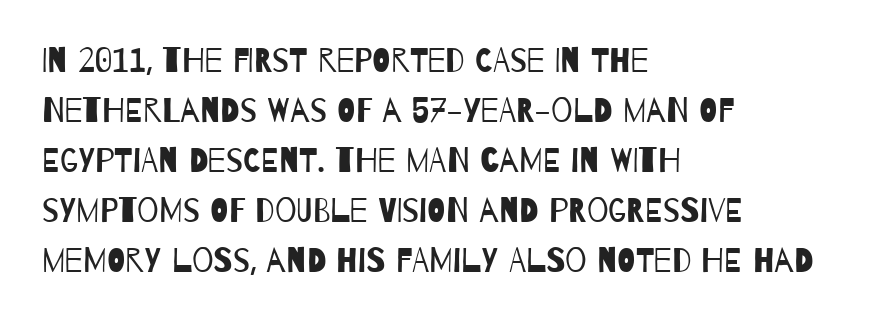
The image shows 34 px regular-weight, condensed sans-serif type; set left-aligned, normal line spacing (1.47x), normal letter spacing, not underlined; low stroke contrast and a large x-height.
